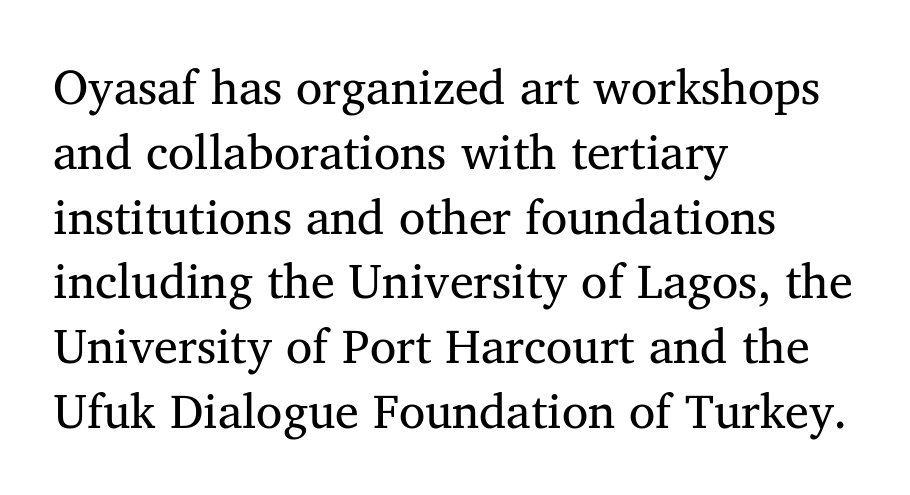
Interline gaps are of average width in this sample. The designer went with a serif here, giving each stem small feet. Heaviness? Minimal to ordinary, like unemphasized prose. Words float on clear page, feet unadorned. The passage shown is typed in a proportional face where columns would drift. Nothing unusual about the tracking: characters are spaced as the font intends.
